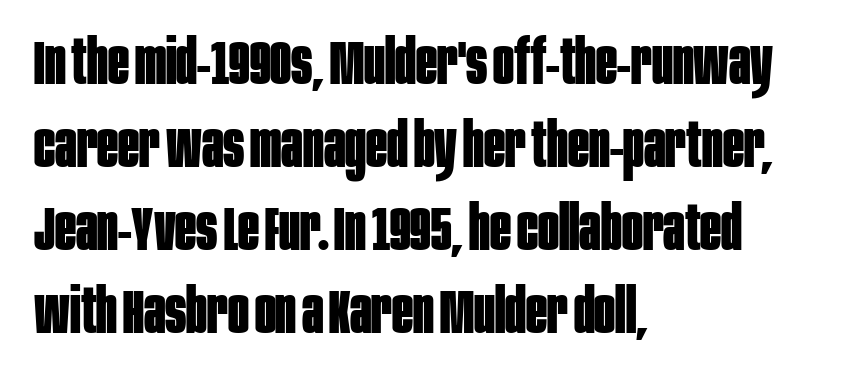
{"serif": "no", "italic": "no", "bold": "yes", "weight": "bold", "width": "condensed", "stroke_contrast": "low", "x_height": "large", "monospaced": "no", "underline": "no", "align": "left", "line_spacing": "normal", "line_spacing_ratio": 1.34, "letter_spacing": "normal", "letter_spacing_em": 0.0, "glyph_px": 62}
